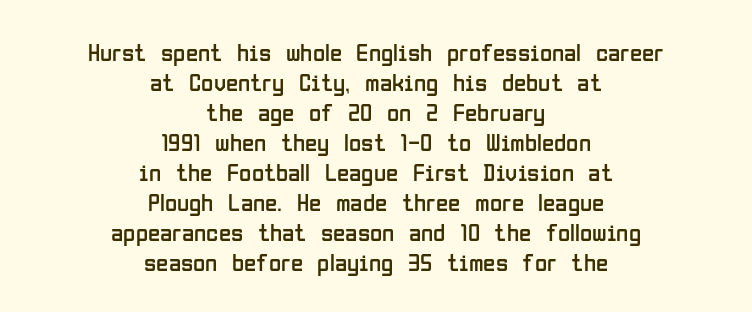
The image shows 25 px text type, upright; set centered, line spacing 1.2x, normal letter spacing, not underlined.
